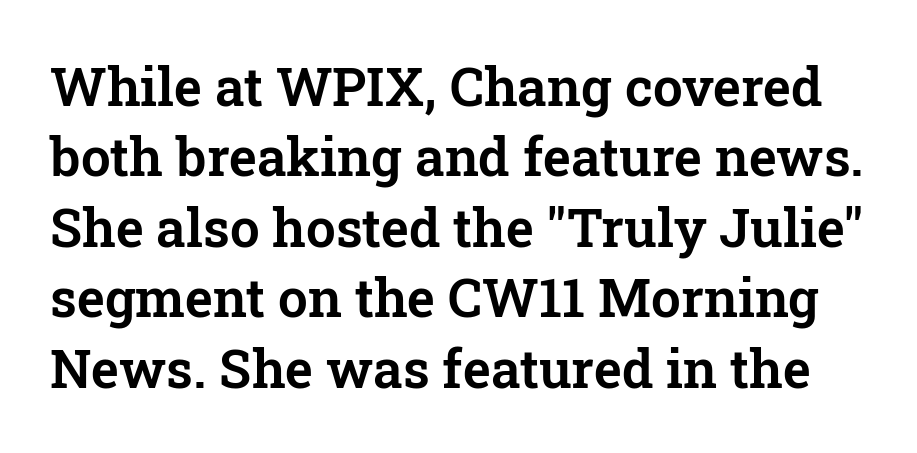
{"serif": "yes", "italic": "no", "width": "normal", "stroke_contrast": "low", "x_height": "medium", "monospaced": "no", "underline": "no", "line_spacing": "normal", "line_spacing_ratio": 1.33, "letter_spacing": "normal", "letter_spacing_em": 0.0, "glyph_px": 53}
